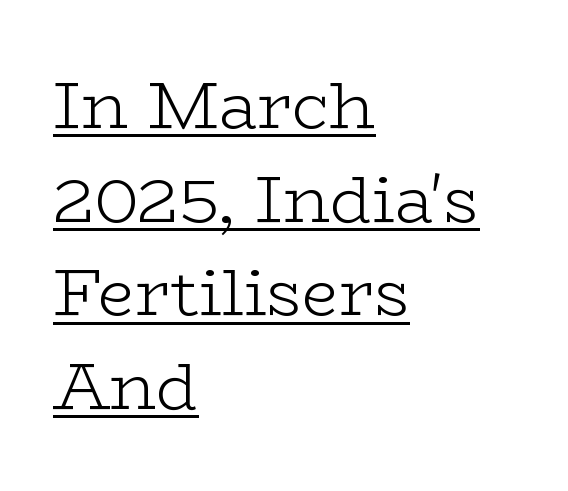
Q: Is the text bold? A: No.
Q: Is the text italic (slanted)? A: No, it is upright.
Q: Is the typeface a serif or a sans-serif typeface? A: Serif.
Q: Is the text underlined? A: Yes.
Q: How is the paragraph aligned? A: Left-aligned.
Q: Is the spacing between letters normal or unusually wide? A: Normal.
Q: Is the spacing between lines tight, normal or loose? A: Normal.
Q: Width (condensed, normal, or wide)? A: Wide.
Q: Stroke contrast? A: Low.
Q: x-height? A: Medium.
Q: Monospaced? A: No.
